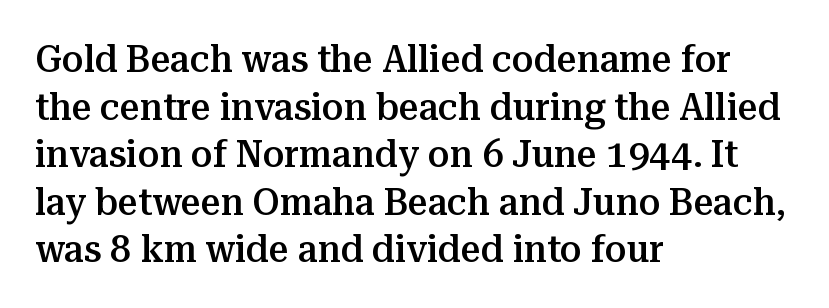
{"serif": "yes", "italic": "no", "bold": "semi", "weight": "semibold", "width": "normal", "stroke_contrast": "medium", "x_height": "medium", "monospaced": "no", "underline": "no", "align": "left", "line_spacing_ratio": 1.22, "letter_spacing": "normal", "letter_spacing_em": 0.0, "glyph_px": 39}
